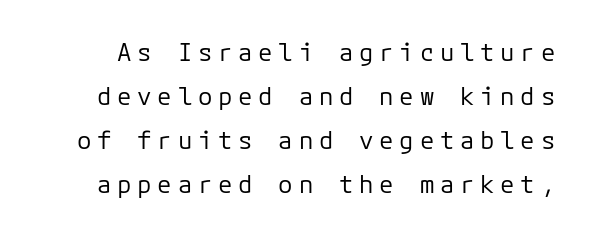
Is the letter spacing exaggerated? Yes — the characters are pushed far apart. Underlining? Definitely not there. The typesetting does not lean heavy: it is not bold. Nope, not italic — everything's standing straight.
